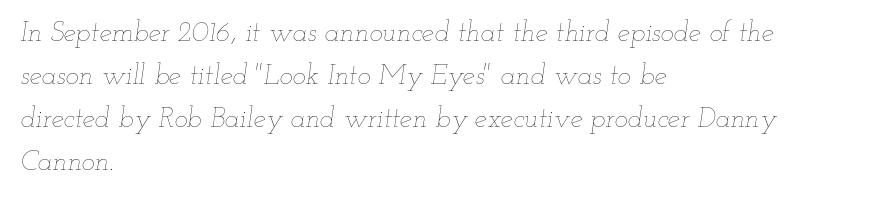
The text carries the slant typical of an italic or oblique font. The tracking reads as untouched default to a designer's eye. Each line starts at the same left margin while the right side varies. Reading down the column, the eye jumps a familiar distance to each next line. Do the characters align in a grid? No, the font is proportional. Plain, unruled lines of type.
